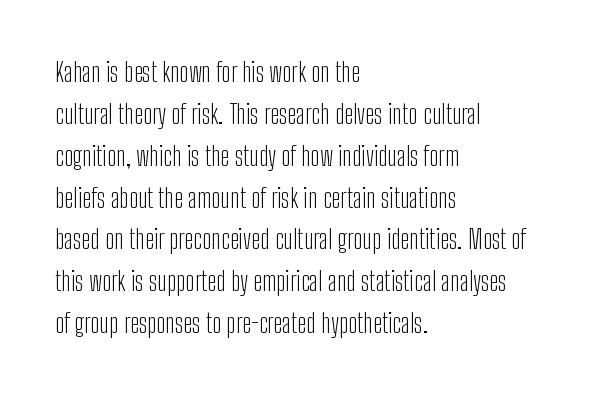
The image shows 27 px text type, upright; set left-aligned, normal line spacing (1.55x), normal letter spacing, not underlined.
